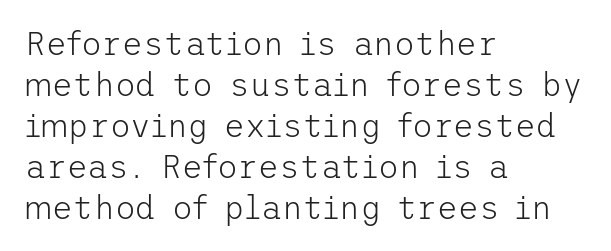
The rows are spaced the way most documents space them. Leftover space on each line is placed entirely after the last word. The characters display no serif detailing; their extremities are plain. Tracking here is standard; glyphs follow each other at the usual distance.
